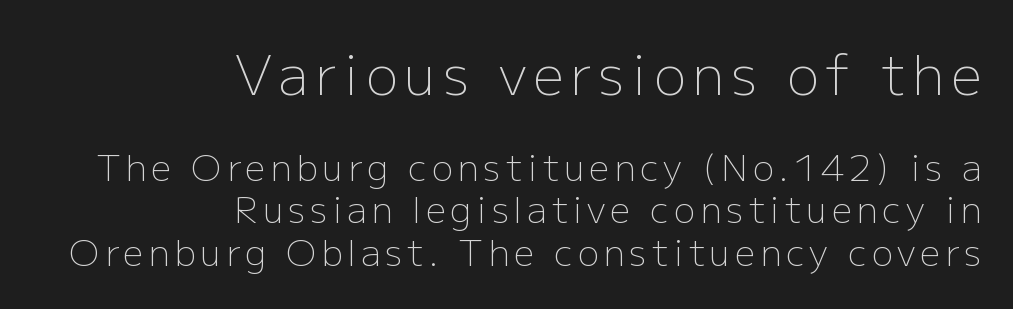
Q: Is the text bold? A: No.
Q: Is the text italic (slanted)? A: No, it is upright.
Q: Is the typeface a serif or a sans-serif typeface? A: Sans-serif.
Q: Is the text underlined? A: No.
Q: How is the paragraph aligned? A: Right-aligned.
Q: Which block of text is set in a larger size, the first (top) or the second (bottom)? A: The first (top) one.
Q: Width (condensed, normal, or wide)? A: Normal.
Q: Stroke contrast? A: Low.
Q: x-height? A: Medium.
Q: Monospaced? A: No.
